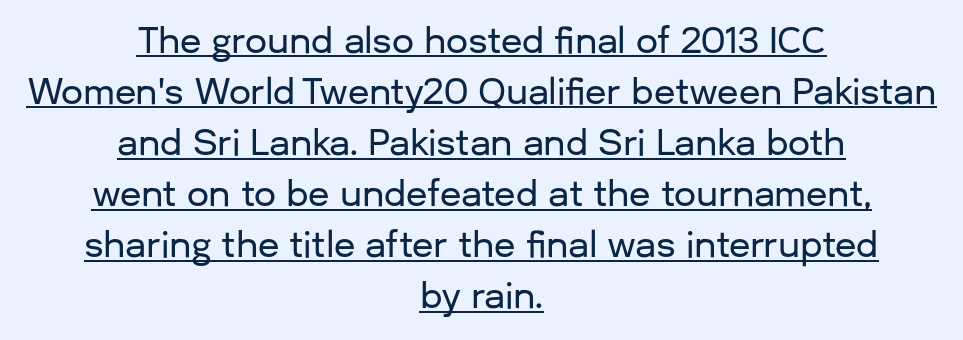
{"serif": "no", "italic": "no", "width": "normal", "stroke_contrast": "low", "x_height": "medium", "monospaced": "no", "underline": "yes", "align": "center", "line_spacing": "normal", "line_spacing_ratio": 1.46, "letter_spacing": "normal", "letter_spacing_em": 0.0, "glyph_px": 35}
